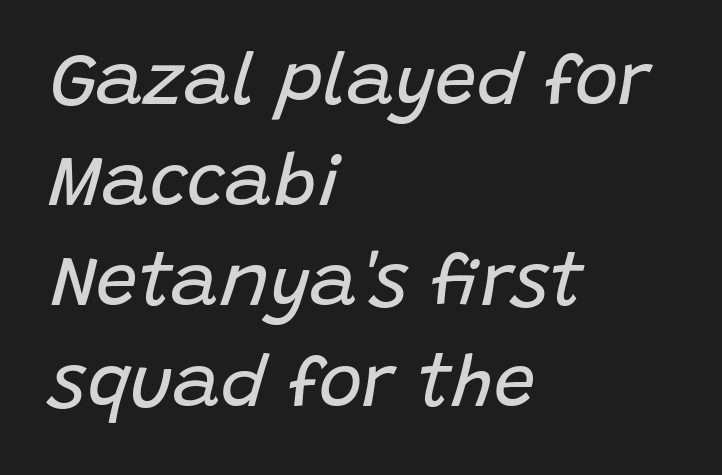
The strokes are not fattened; the text isn't bold. The lines are quadded left. The text carries the slant typical of an italic or oblique font. Nobody drew a line under any word here. Here the designer chose a conventional face with non-uniform glyph widths. Spacing between characters is what you'd get straight out of the box.
